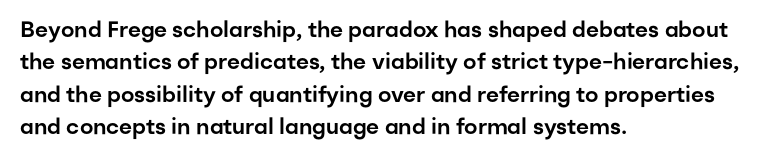
The image shows 22 px text type, upright; set left-aligned, normal line spacing (1.47x), normal letter spacing, not underlined.
